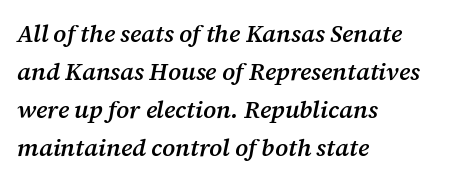
Q: Is the text bold? A: Semi-bold.
Q: Is the text italic (slanted)? A: Yes, it leans right by about 12 degrees.
Q: Is the text underlined? A: No.
Q: How is the paragraph aligned? A: Left-aligned.
Q: Is the spacing between letters normal or unusually wide? A: Normal.
Q: Is the spacing between lines tight, normal or loose? A: Normal.
